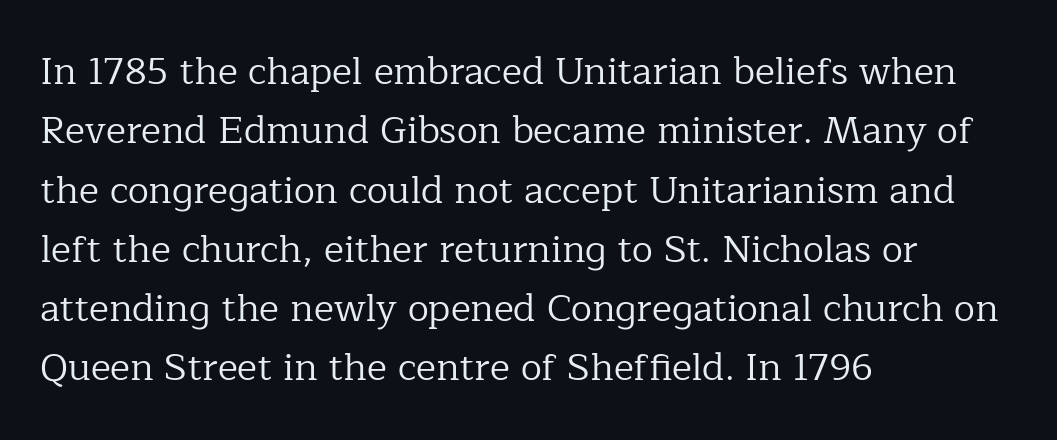
Q: Is the text bold? A: No.
Q: Is the text italic (slanted)? A: No, it is upright.
Q: Is the typeface a serif or a sans-serif typeface? A: Serif.
Q: Is the text underlined? A: No.
Q: How is the paragraph aligned? A: Left-aligned.
Q: Is the spacing between letters normal or unusually wide? A: Normal.
Q: Is the spacing between lines tight, normal or loose? A: Normal.
Q: Width (condensed, normal, or wide)? A: Normal.
Q: Stroke contrast? A: Low.
Q: x-height? A: Medium.
Q: Monospaced? A: No.
